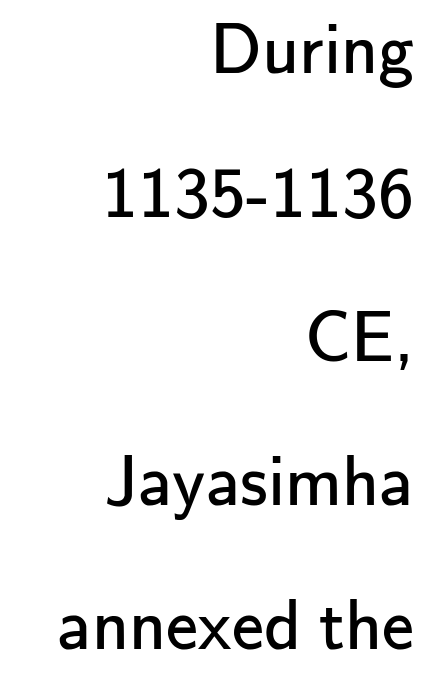
{"serif": "no", "italic": "no", "bold": "no", "weight": "regular", "width": "normal", "stroke_contrast": "low", "x_height": "small", "monospaced": "no", "underline": "no", "align": "right", "line_spacing": "loose", "line_spacing_ratio": 2.0, "letter_spacing": "normal", "letter_spacing_em": 0.0, "glyph_px": 72}
